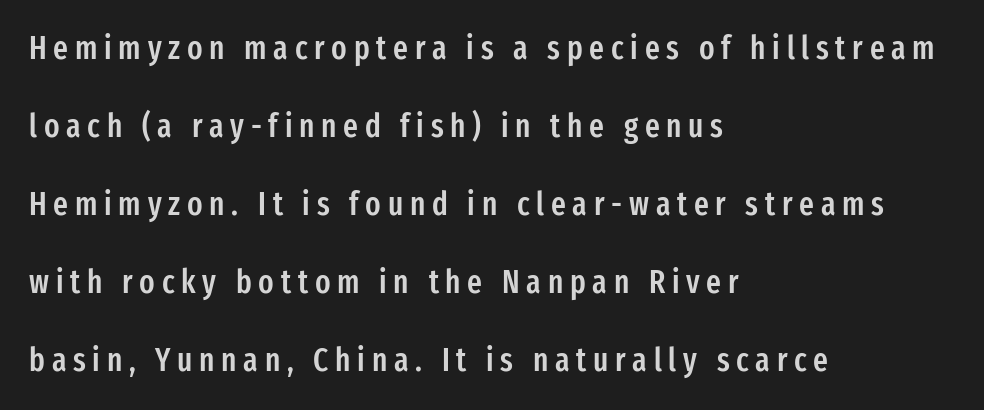
{"serif": "no", "italic": "no", "bold": "semi", "weight": "semibold", "width": "condensed", "stroke_contrast": "low", "x_height": "medium", "monospaced": "no", "underline": "no", "align": "left", "line_spacing": "loose", "line_spacing_ratio": 2.44, "letter_spacing": "wide", "letter_spacing_em": 0.21, "glyph_px": 32}
